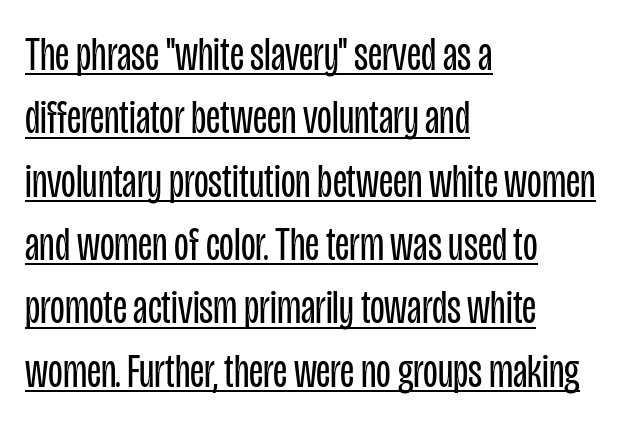
Notice how the stems are strictly vertical — no italics here. Quick note: underline on. This sample is left-justified, so line endings fall wherever the words run out. This sample uses a sans-serif face. Do the characters align in a grid? No, the font is proportional.
